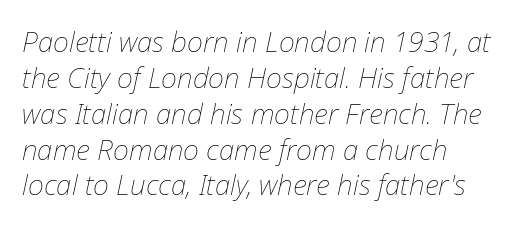
Notice how the passage keeps a crisp vertical edge on the left only. The weight would be labelled regular, book, light, or lighter still. Nobody touched the tracking dial on this one. Underlining? Definitely not there. Rendered with sloped, italic letterforms. How would I describe the line gaps? Plain and ordinary.
